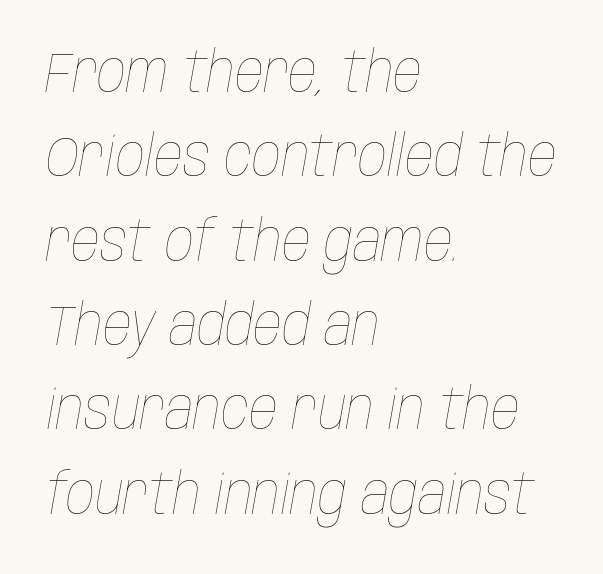
Q: Is the text bold? A: No.
Q: Is the text italic (slanted)? A: Yes, it leans right by about 10 degrees.
Q: Is the text underlined? A: No.
Q: How is the paragraph aligned? A: Left-aligned.
Q: Is the spacing between letters normal or unusually wide? A: Normal.
Q: Is the spacing between lines tight, normal or loose? A: Normal.
Q: Width (condensed, normal, or wide)? A: Condensed.
Q: Stroke contrast? A: Low.
Q: x-height? A: Large.
Q: Monospaced? A: No.
